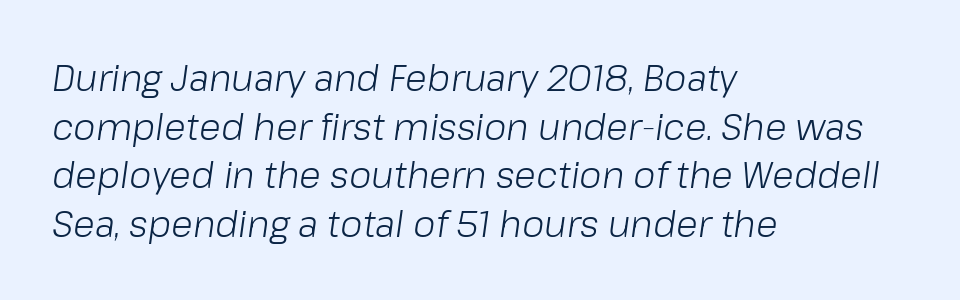
{"italic": "yes", "lean": "right", "slant_degrees": 8, "bold": "no", "weight": "light", "width": "normal", "stroke_contrast": "low", "x_height": "medium", "monospaced": "no", "underline": "no", "align": "left", "line_spacing": "normal", "line_spacing_ratio": 1.35, "letter_spacing": "normal", "letter_spacing_em": 0.0, "glyph_px": 36}
